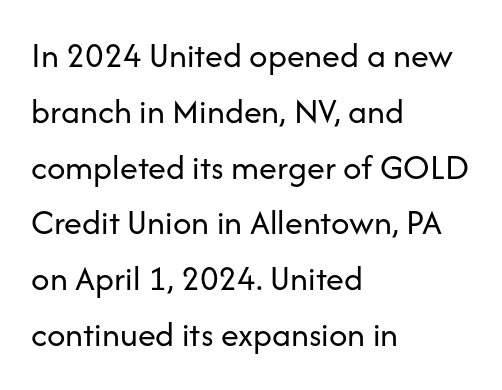
The image shows 36 px regular-weight sans-serif type, upright; set left-aligned, normal line spacing (1.55x), normal letter spacing, not underlined; low stroke contrast and a medium x-height.
